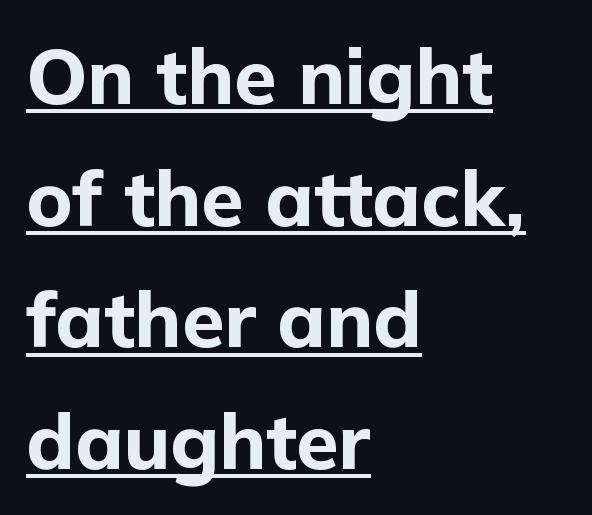
The text was rendered using a sans face with plain stroke endings. Strong, thick strokes mark this as bold type. Characters remain perfectly vertical along every line. This rendering uses left alignment, leaving the right contour irregular. Line spacing here is normal.
